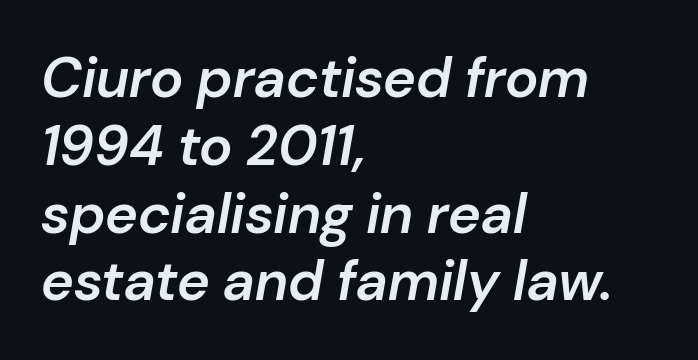
Q: Is the text bold? A: Semi-bold.
Q: Is the text italic (slanted)? A: Yes, it leans right by about 10 degrees.
Q: Is the text underlined? A: No.
Q: How is the paragraph aligned? A: Left-aligned.
Q: Is the spacing between letters normal or unusually wide? A: Normal.
Q: Width (condensed, normal, or wide)? A: Normal.
Q: Stroke contrast? A: Low.
Q: x-height? A: Medium.
Q: Monospaced? A: No.
